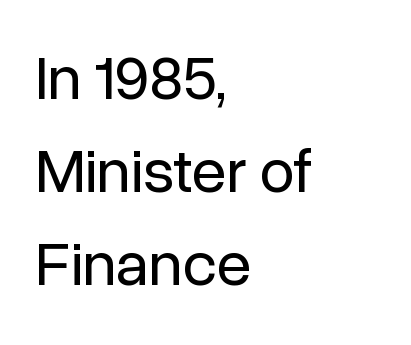
Q: Is the text bold? A: No.
Q: Is the text italic (slanted)? A: No, it is upright.
Q: Is the typeface a serif or a sans-serif typeface? A: Sans-serif.
Q: Is the text underlined? A: No.
Q: How is the paragraph aligned? A: Left-aligned.
Q: Is the spacing between letters normal or unusually wide? A: Normal.
Q: Is the spacing between lines tight, normal or loose? A: Normal.
Q: Width (condensed, normal, or wide)? A: Normal.
Q: Stroke contrast? A: Low.
Q: x-height? A: Medium.
Q: Monospaced? A: No.
